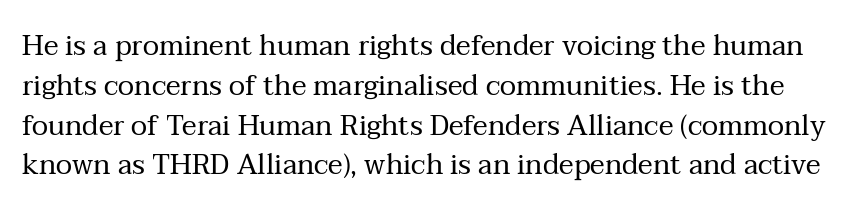
Does the leading feel generous? No, just average. In terms of letterspacing, this is plain default setting. Rendered with straight, roman letterforms. This rendering employs a face with finishing strokes, i.e., a serif. Counters stay open thanks to moderate or lighter strokes. This sample has the flowing, uneven cadence of proportional lettering.
